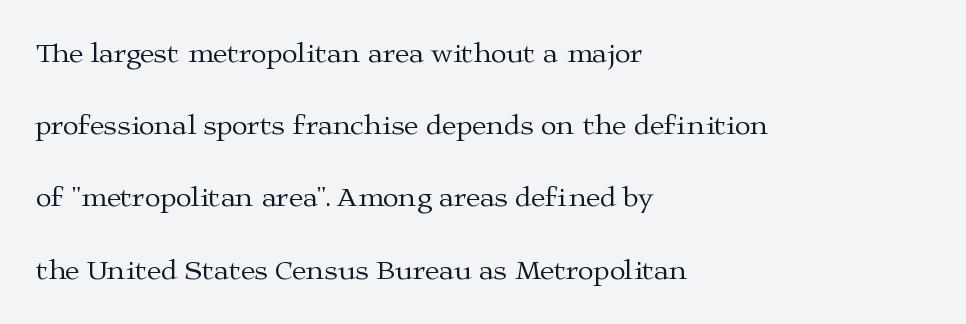
The image shows 29 px regular-weight, wide serif type, upright; set left-aligned, loose line spacing (2.49x), normal letter spacing, not underlined; medium stroke contrast and a medium x-height.
